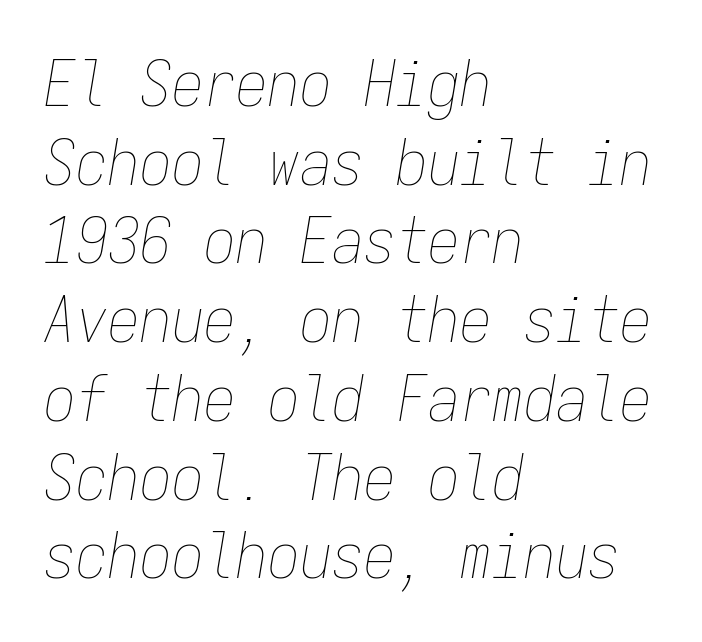
The image shows 64 px thin, condensed type, italic (leaning right), monospaced; set left-aligned, line spacing 1.23x, normal letter spacing, not underlined; low stroke contrast and a medium x-height.
